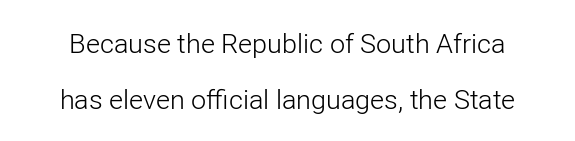
The weight tops out at a normal text grade. The type is set solid horizontally, with unmodified tracking. A clean baseline with only descenders dipping below it. Unlike italic type, these characters show no tilt at all. Baseline-to-baseline distance is far greater than the letter height.
